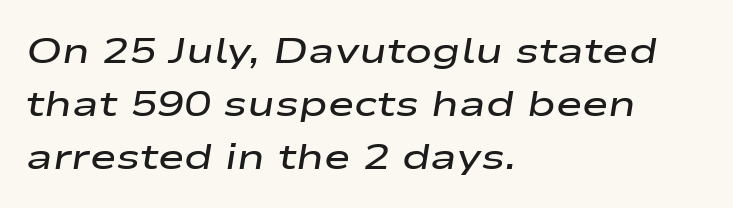
These words are printed semibold, heavier than regular yet not bold. Each line starts at the same left margin while the right side varies. Anything drawn beneath the words? Only blank space. Tracking here is standard; glyphs follow each other at the usual distance.
